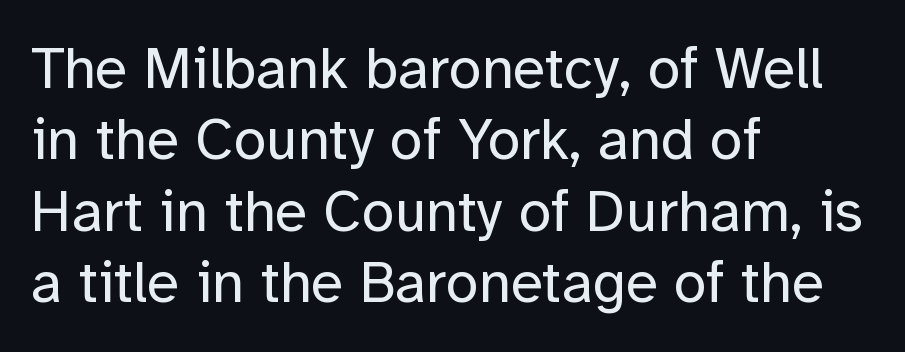
{"serif": "no", "italic": "no", "bold": "no", "weight": "regular", "width": "normal", "stroke_contrast": "low", "x_height": "medium", "monospaced": "no", "underline": "no", "align": "left", "line_spacing_ratio": 1.21, "letter_spacing": "normal", "letter_spacing_em": 0.0, "glyph_px": 59}
